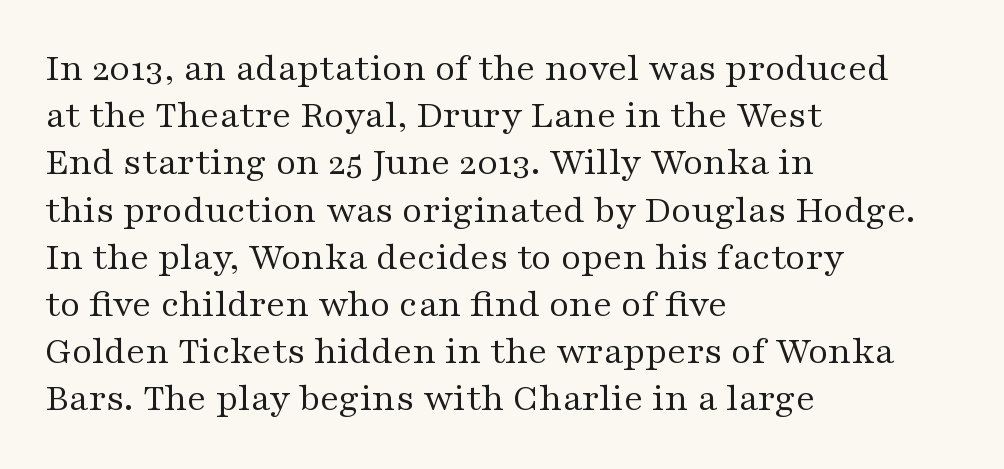
Is the stroke heavy? The answer is a plain regular-or-lighter. Rule under the text: the space is simply empty. If you drew a ruler down the left edge, every line would touch it. Caption: standard tracking, unaltered. Tall strokes in this sample are plumb rather than angled.
